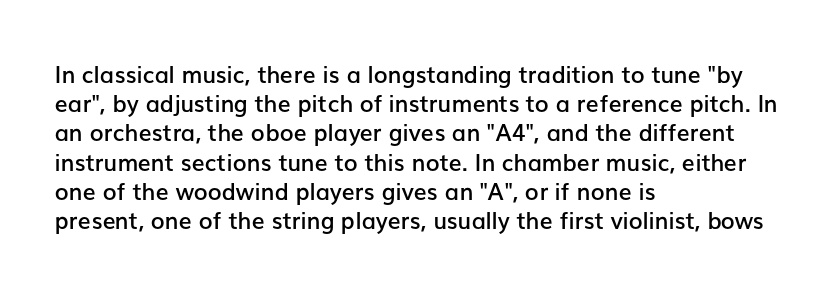
Q: Is the text bold? A: Semi-bold.
Q: Is the text italic (slanted)? A: No, it is upright.
Q: Is the text underlined? A: No.
Q: How is the paragraph aligned? A: Left-aligned.
Q: Is the spacing between letters normal or unusually wide? A: Normal.
Q: Is the spacing between lines tight, normal or loose? A: Normal.
